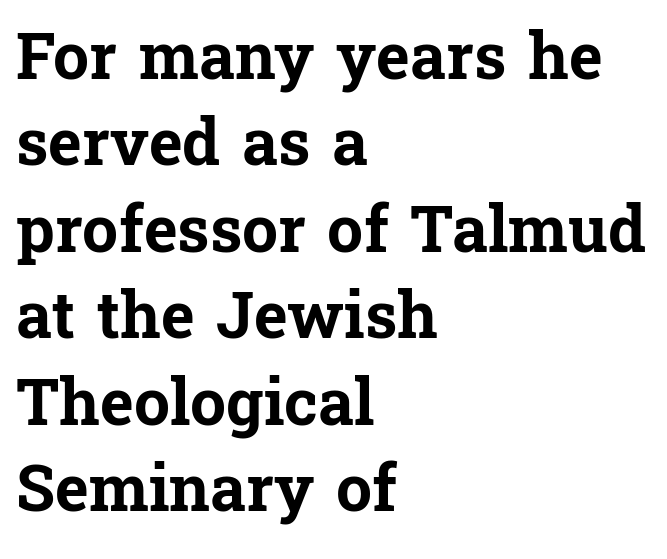
The image shows 64 px bold serif type, upright; set left-aligned, normal line spacing (1.35x), normal letter spacing, not underlined; low stroke contrast and a medium x-height.
